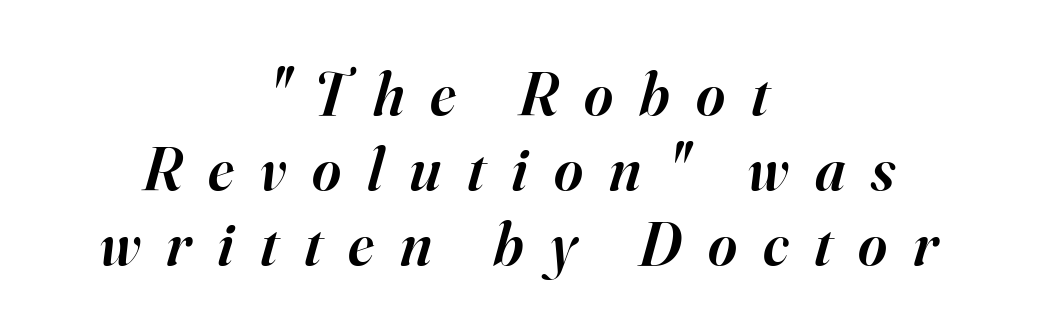
{"serif": "yes", "italic": "yes", "lean": "right", "slant_degrees": 16, "bold": "semi", "weight": "semibold", "width": "normal", "stroke_contrast": "high", "x_height": "small", "monospaced": "no", "underline": "no", "align": "center", "line_spacing_ratio": 1.21, "letter_spacing": "wide", "letter_spacing_em": 0.42, "glyph_px": 62}
